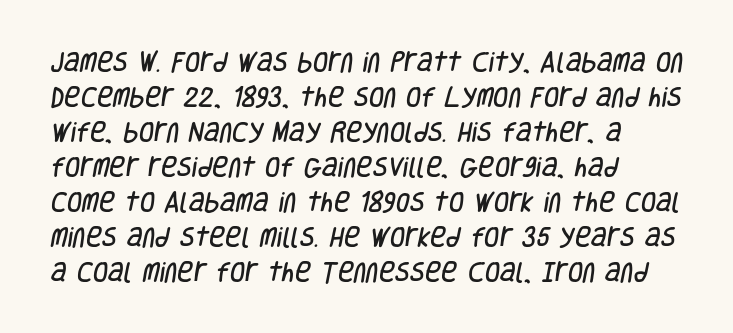
The image shows 22 px text type; set left-aligned, normal line spacing (1.59x), normal letter spacing, not underlined.
